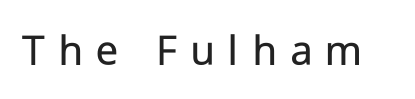
The string is rendered with underlining switched off. It's the straight-up-and-down kind of type. Tracking here is generous; glyphs stand well apart from one another. No letter is thick-stroked: the sample isn't bold. You could not count columns in this text — the font is proportionally spaced.
